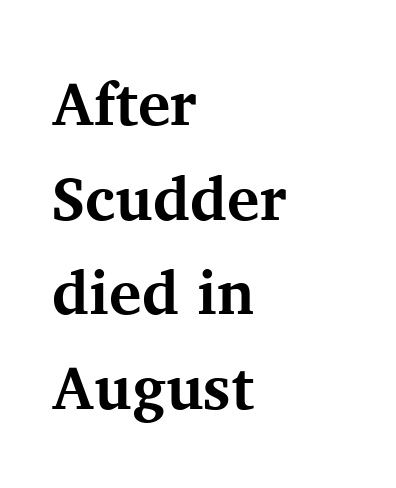
{"serif": "yes", "italic": "no", "bold": "yes", "weight": "bold", "width": "normal", "stroke_contrast": "medium", "x_height": "medium", "monospaced": "no", "underline": "no", "align": "left", "line_spacing": "normal", "line_spacing_ratio": 1.55, "letter_spacing": "normal", "letter_spacing_em": 0.0, "glyph_px": 61}
